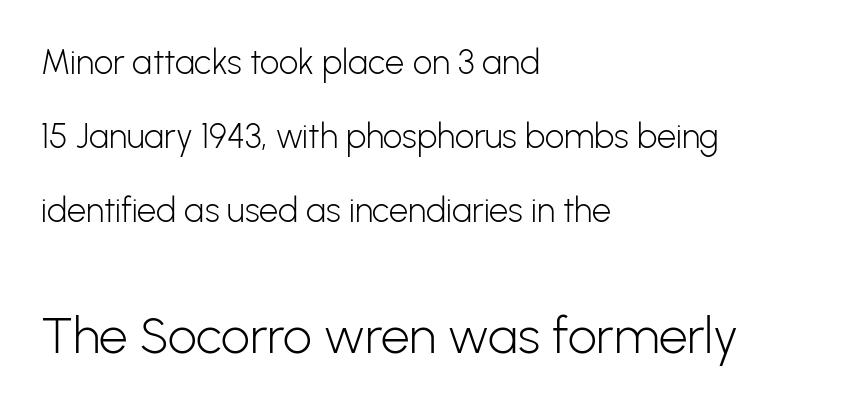
This sample trades compactness for vertical openness between lines. On a weight scale, this lands at 450 or below. What stands out about the letter spacing? Nothing — it is the standard amount. The rendering anchors every line to the left-hand side. These lines were composed using upright roman letters. Which chunk is bigger? The second one — the bottom block dwarfs the top.
